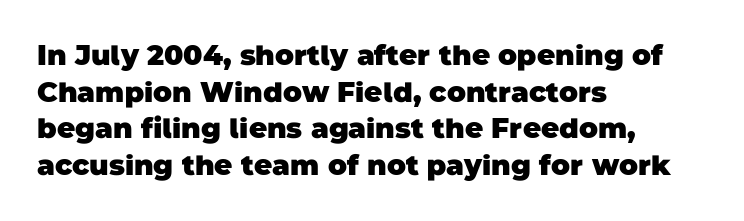
{"serif": "no", "bold": "yes", "weight": "heavy", "width": "normal", "stroke_contrast": "low", "x_height": "large", "monospaced": "no", "underline": "no", "align": "left", "line_spacing": "normal", "line_spacing_ratio": 1.31, "letter_spacing": "normal", "letter_spacing_em": 0.0, "glyph_px": 28}
